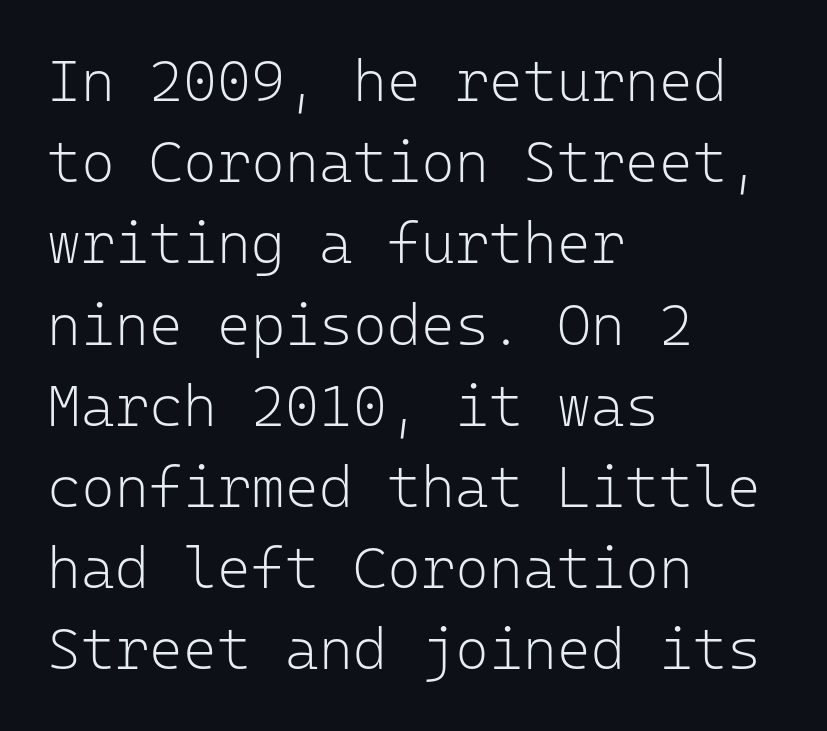
Q: Is the text bold? A: No.
Q: Is the text italic (slanted)? A: No, it is upright.
Q: Is the typeface a serif or a sans-serif typeface? A: Sans-serif.
Q: Is the text underlined? A: No.
Q: How is the paragraph aligned? A: Left-aligned.
Q: Is the spacing between letters normal or unusually wide? A: Normal.
Q: Is the spacing between lines tight, normal or loose? A: Normal.
Q: Width (condensed, normal, or wide)? A: Normal.
Q: Stroke contrast? A: Low.
Q: x-height? A: Medium.
Q: Monospaced? A: Yes.
